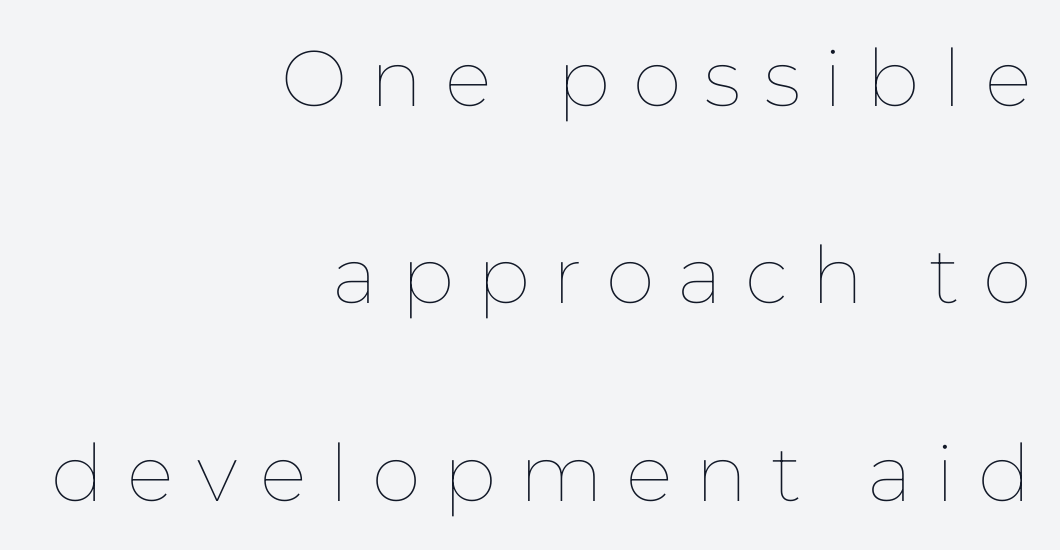
{"italic": "no", "bold": "no", "weight": "thin", "width": "normal", "stroke_contrast": "low", "x_height": "medium", "monospaced": "no", "underline": "no", "align": "right", "line_spacing": "loose", "line_spacing_ratio": 2.5, "letter_spacing": "wide", "letter_spacing_em": 0.29, "glyph_px": 79}
